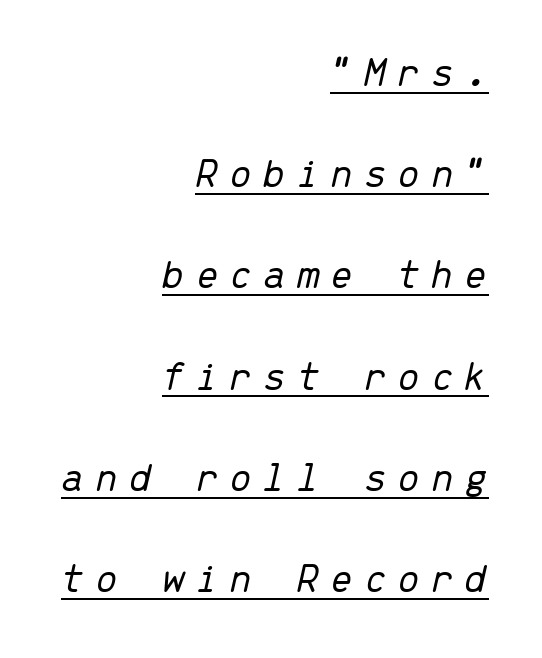
The type is letterspaced generously, with wide tracking. This sample uses an oblique cut, with every glyph tilted off the vertical. These characters rest on top of a visible drawn line. Is this a fixed-width face? Yes — each glyph sits in an identical cell. Interline gaps are noticeably wide in this sample. If you drew a ruler down the right edge, every line would touch it.
